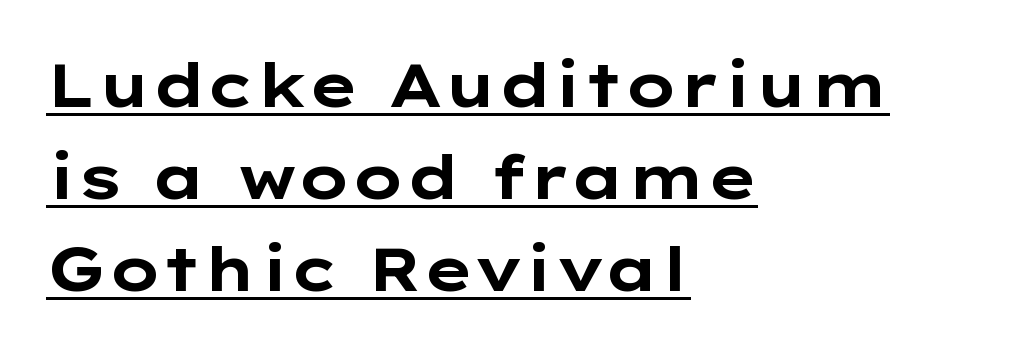
{"serif": "no", "italic": "no", "bold": "yes", "weight": "bold", "width": "wide", "stroke_contrast": "low", "x_height": "medium", "monospaced": "no", "underline": "yes", "align": "left", "line_spacing": "normal", "line_spacing_ratio": 1.51, "letter_spacing": "normal", "letter_spacing_em": 0.0, "glyph_px": 61}
